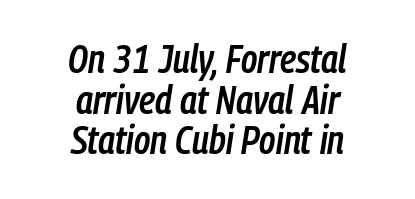
{"italic": "yes", "lean": "right", "slant_degrees": 9, "bold": "semi", "weight": "semibold", "width": "condensed", "stroke_contrast": "low", "x_height": "medium", "monospaced": "no", "underline": "no", "align": "center", "line_spacing": "tight", "line_spacing_ratio": 1.04, "letter_spacing": "normal", "letter_spacing_em": 0.0, "glyph_px": 39}
